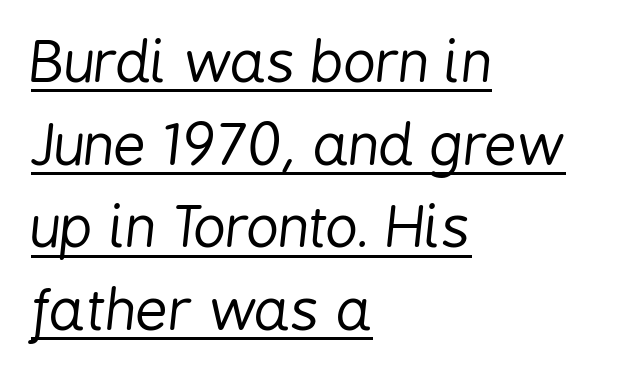
The image shows 57 px regular-weight, condensed type, italic (leaning right); set left-aligned, normal line spacing (1.45x), normal letter spacing, underlined; low stroke contrast and a medium x-height.
